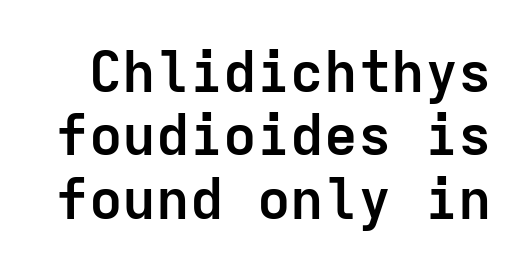
The image shows 56 px semibold sans-serif type, upright, monospaced; set tight line spacing (1.13x), normal letter spacing, not underlined; low stroke contrast and a medium x-height.
